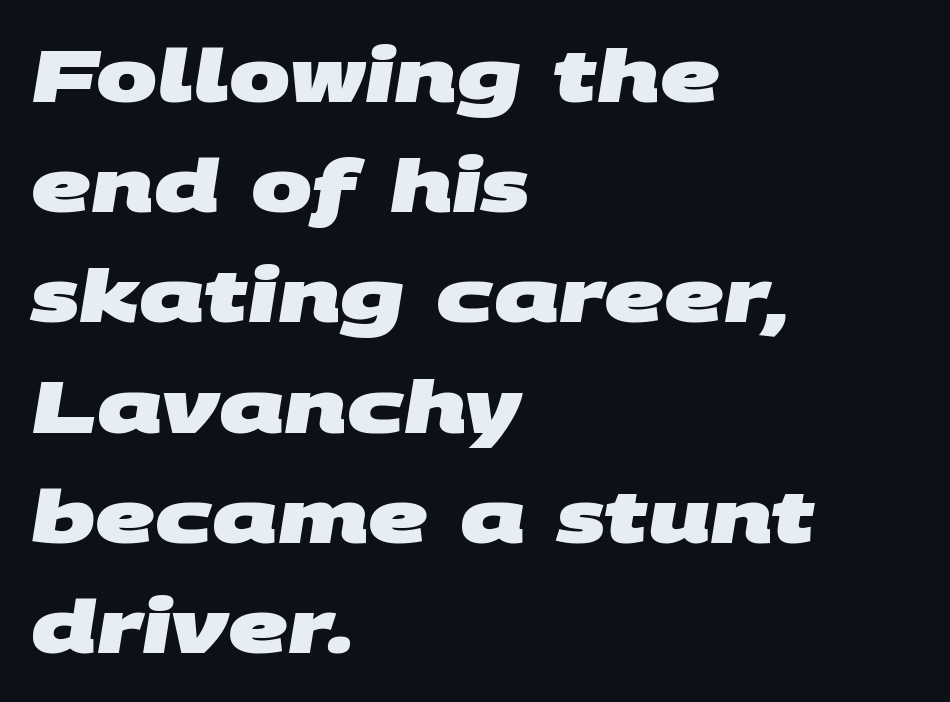
Q: Is the text bold? A: Yes.
Q: Is the typeface a serif or a sans-serif typeface? A: Sans-serif.
Q: Is the text underlined? A: No.
Q: How is the paragraph aligned? A: Left-aligned.
Q: Is the spacing between letters normal or unusually wide? A: Normal.
Q: Is the spacing between lines tight, normal or loose? A: Normal.
Q: Width (condensed, normal, or wide)? A: Wide.
Q: Stroke contrast? A: Medium.
Q: x-height? A: Large.
Q: Monospaced? A: No.
